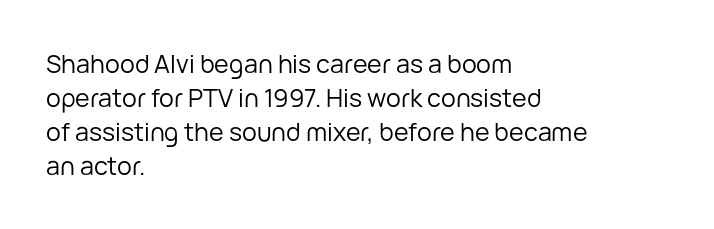
The image shows 25 px text type, upright; set left-aligned, normal line spacing (1.36x), normal letter spacing, not underlined.
